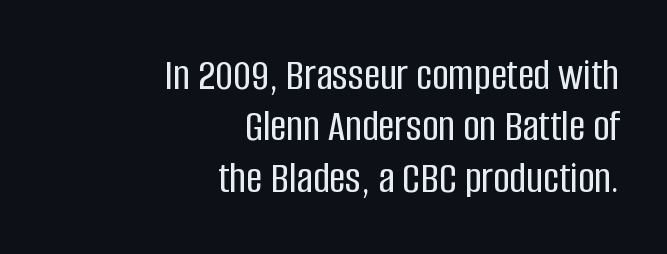
{"serif": "no", "italic": "no", "width": "condensed", "stroke_contrast": "low", "x_height": "large", "monospaced": "no", "underline": "no", "align": "right", "line_spacing": "tight", "line_spacing_ratio": 1.14, "letter_spacing": "normal", "letter_spacing_em": 0.0, "glyph_px": 45}
